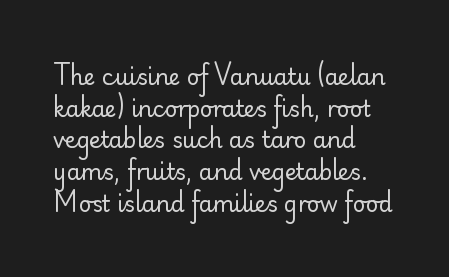
The image shows 22 px text type, upright; set left-aligned, normal line spacing (1.44x), normal letter spacing, not underlined.
